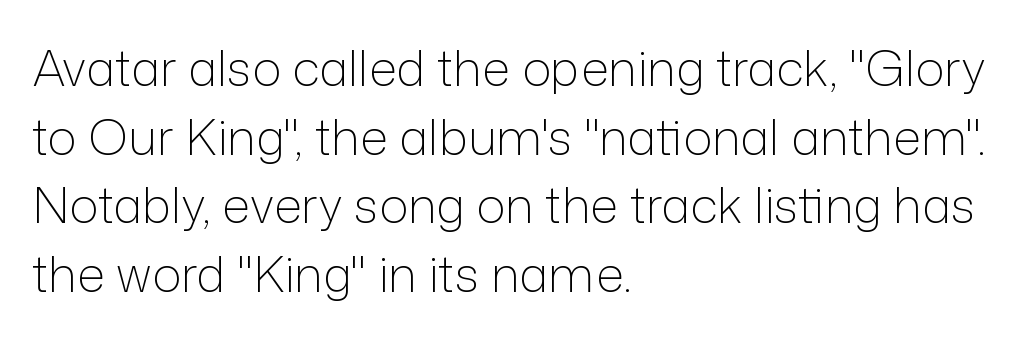
The image shows 49 px light sans-serif type, upright; set left-aligned, normal line spacing (1.4x), normal letter spacing, not underlined; low stroke contrast and a medium x-height.
